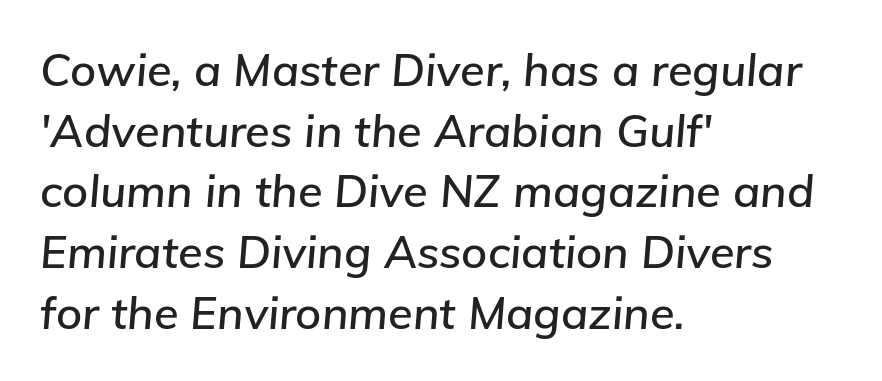
In terms of leading, this rendering sits right in the middle. The gaps between neighbouring characters are ordinary and unremarkable. Quick note: italic. Descenders are the only things crossing below the line. These lines stack with their left ends in a neat column.
